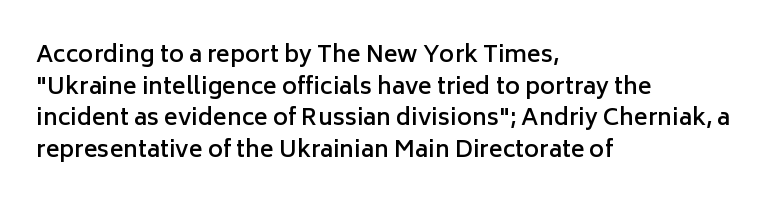
{"italic": "no", "bold": "semi", "underline": "no", "align": "left", "line_spacing": "normal", "line_spacing_ratio": 1.37, "letter_spacing": "normal", "letter_spacing_em": 0.0, "glyph_px": 23}
